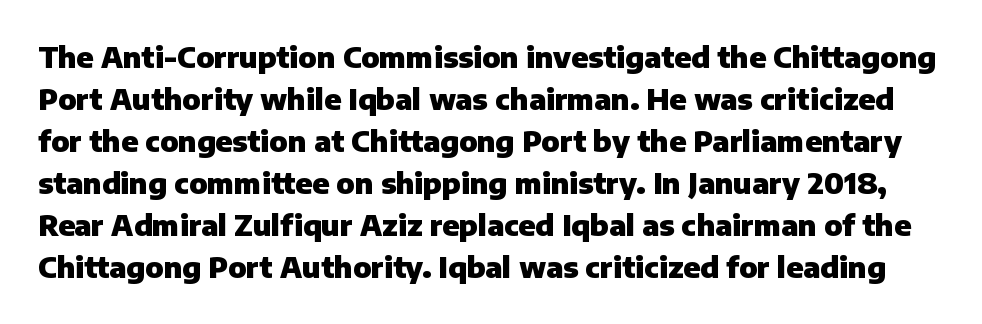
Q: Is the text bold? A: Yes.
Q: Is the text italic (slanted)? A: No, it is upright.
Q: Is the typeface a serif or a sans-serif typeface? A: Sans-serif.
Q: Is the text underlined? A: No.
Q: Is the spacing between letters normal or unusually wide? A: Normal.
Q: Is the spacing between lines tight, normal or loose? A: Normal.
Q: Width (condensed, normal, or wide)? A: Normal.
Q: Stroke contrast? A: Low.
Q: x-height? A: Medium.
Q: Monospaced? A: No.
